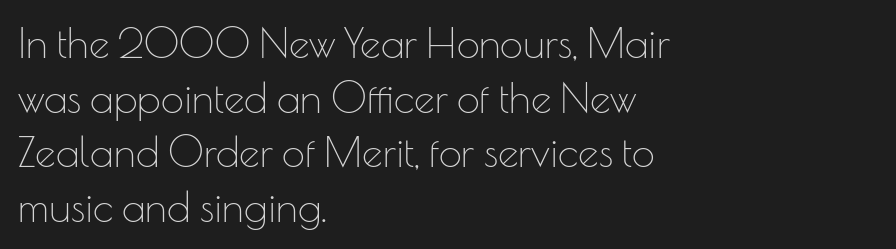
{"serif": "no", "italic": "no", "bold": "no", "weight": "thin", "width": "normal", "stroke_contrast": "low", "x_height": "small", "monospaced": "no", "underline": "no", "align": "left", "line_spacing": "normal", "line_spacing_ratio": 1.33, "letter_spacing": "normal", "letter_spacing_em": 0.0, "glyph_px": 41}
